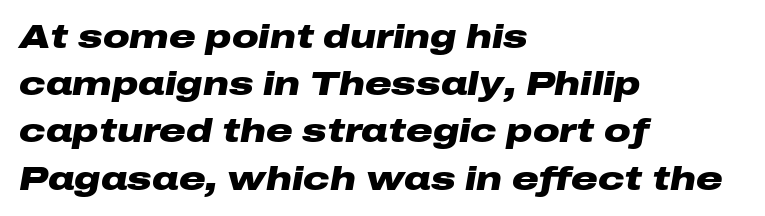
Q: Is the text bold? A: Yes.
Q: Is the text italic (slanted)? A: Yes, it leans right by about 10 degrees.
Q: Is the text underlined? A: No.
Q: How is the paragraph aligned? A: Left-aligned.
Q: Is the spacing between letters normal or unusually wide? A: Normal.
Q: Is the spacing between lines tight, normal or loose? A: Normal.
Q: Width (condensed, normal, or wide)? A: Wide.
Q: Stroke contrast? A: Low.
Q: x-height? A: Medium.
Q: Monospaced? A: No.
